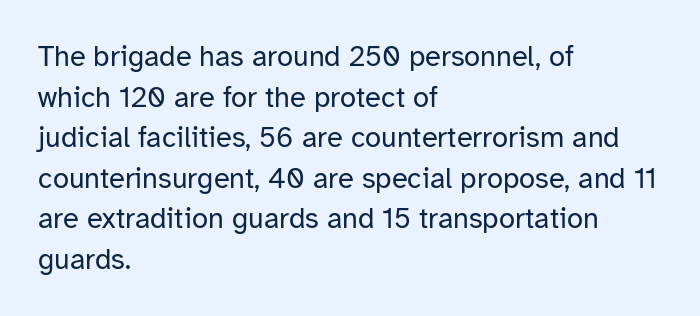
No word sits above an underline. The typography opts for an upright posture over an oblique one. Examine the stroke ends and you'll find no serifs. Summary of vertical rhythm: regular, with standard interline spacing. Stroke mass is kept to a normal reading level or below.
